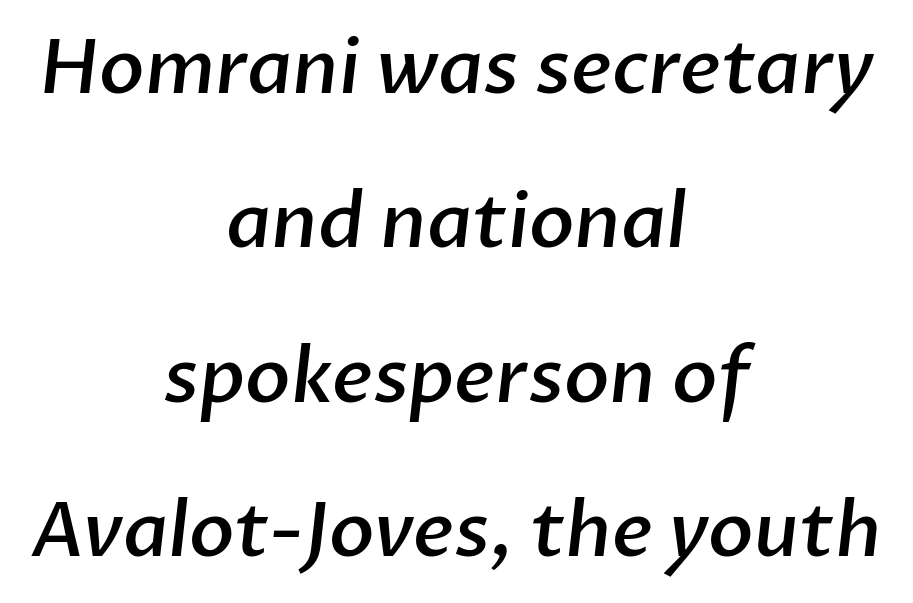
{"serif": "no", "bold": "semi", "weight": "semibold", "width": "normal", "stroke_contrast": "low", "x_height": "medium", "monospaced": "no", "underline": "no", "align": "center", "line_spacing": "loose", "line_spacing_ratio": 2.06, "letter_spacing": "normal", "letter_spacing_em": 0.0, "glyph_px": 75}
